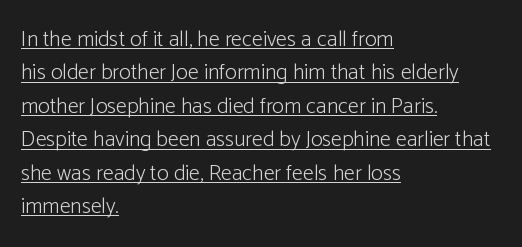
Characters remain perfectly vertical along every line. Is there an underline? Yes — a line sits under the letters. Each new line begins a customary step beneath the previous one. The setting favours the left margin, as ordinary paragraphs usually do. Nothing unusual about the tracking: characters are spaced as the font intends. The strokes are not fattened; the text isn't bold.
